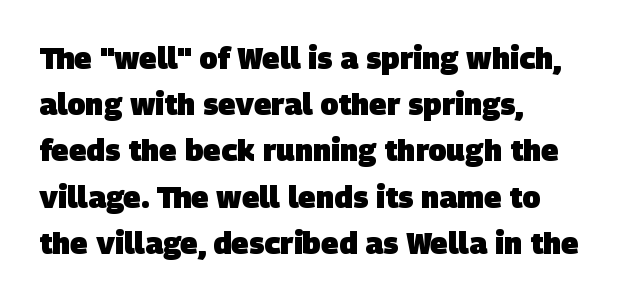
The image shows 30 px heavy sans-serif type; set left-aligned, normal line spacing (1.54x), normal letter spacing, not underlined; low stroke contrast and a large x-height.
